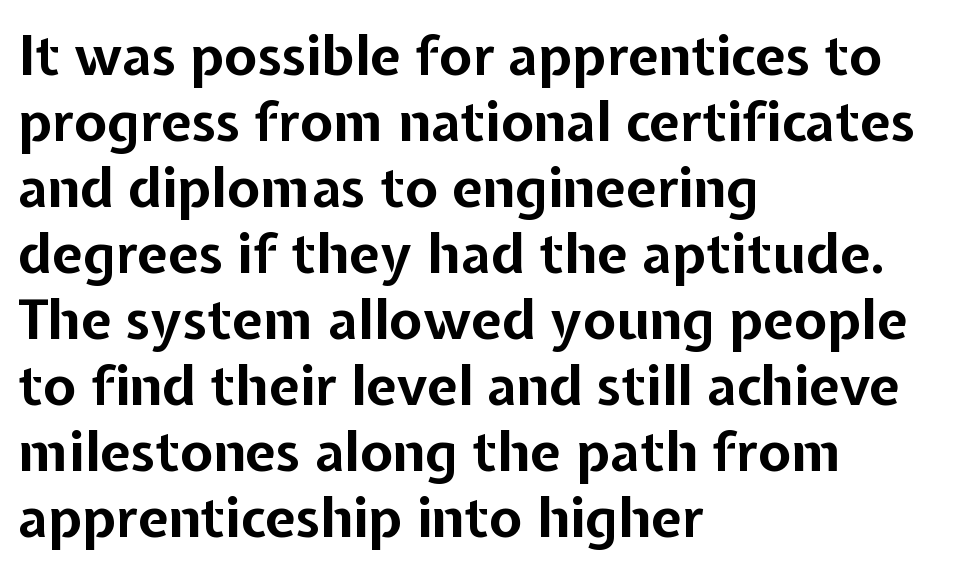
Q: Is the text bold? A: Yes.
Q: Is the text italic (slanted)? A: No, it is upright.
Q: Is the typeface a serif or a sans-serif typeface? A: Sans-serif.
Q: Is the text underlined? A: No.
Q: How is the paragraph aligned? A: Left-aligned.
Q: Is the spacing between letters normal or unusually wide? A: Normal.
Q: Width (condensed, normal, or wide)? A: Normal.
Q: Stroke contrast? A: Low.
Q: x-height? A: Medium.
Q: Monospaced? A: No.
